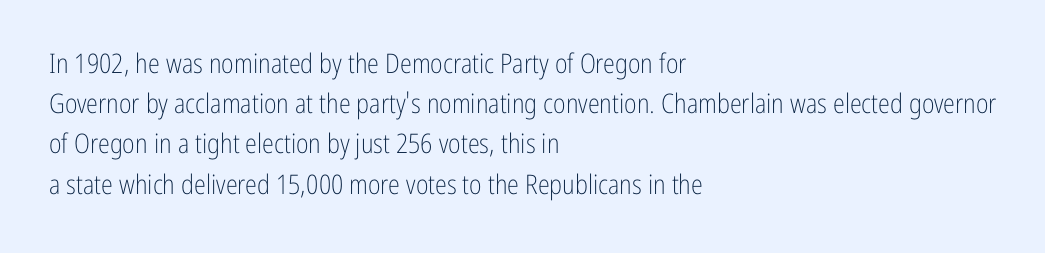
The image shows 27 px text type, upright; set left-aligned, normal line spacing (1.49x), normal letter spacing, not underlined.
